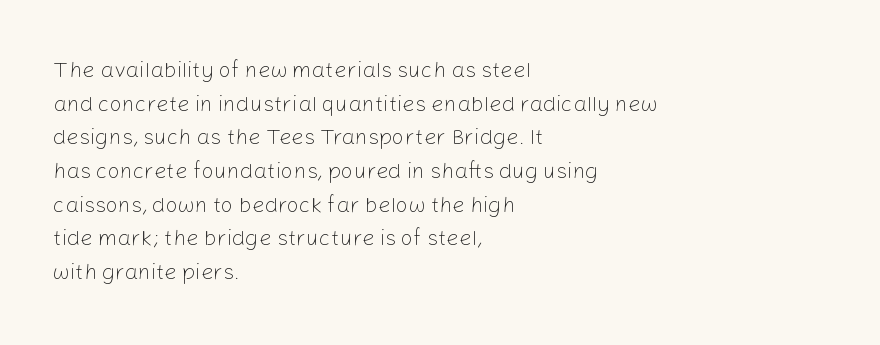
Q: Is the text bold? A: No.
Q: Is the text italic (slanted)? A: No, it is upright.
Q: Is the text underlined? A: No.
Q: How is the paragraph aligned? A: Left-aligned.
Q: Is the spacing between letters normal or unusually wide? A: Normal.
Q: Is the spacing between lines tight, normal or loose? A: Normal.
